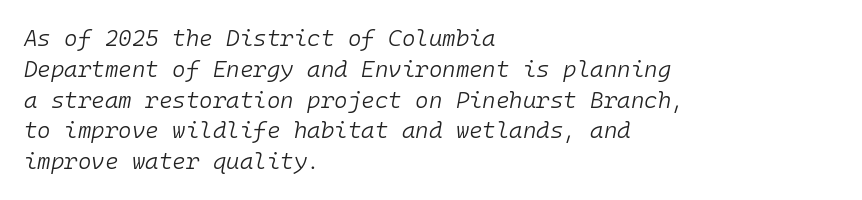
The image shows 23 px text type, italic (leaning right); set left-aligned, normal line spacing (1.34x), normal letter spacing, not underlined.
